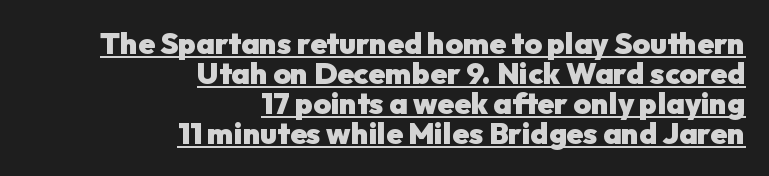
{"serif": "no", "italic": "no", "bold": "yes", "weight": "heavy", "width": "normal", "stroke_contrast": "low", "x_height": "medium", "monospaced": "no", "underline": "yes", "align": "right", "line_spacing": "tight", "line_spacing_ratio": 1.0, "letter_spacing": "normal", "letter_spacing_em": 0.0, "glyph_px": 30}
